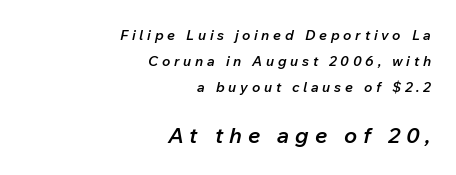
The image shows 22 px text type, italic (leaning right); set right-aligned, line spacing 1.85x, unusually wide letter spacing (+0.27 em), not underlined; the second (bottom) block is 1.57x larger.
